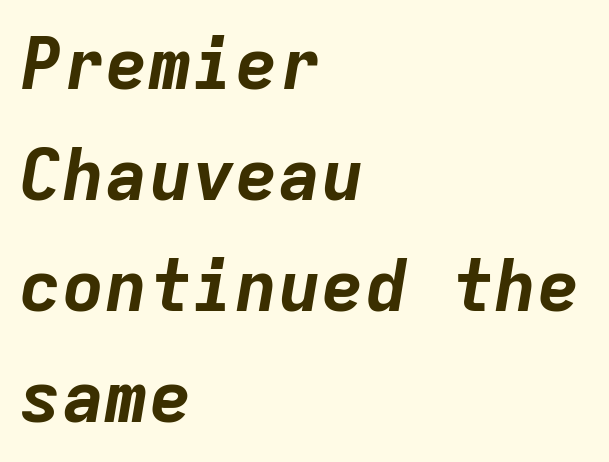
Q: Is the text bold? A: Yes.
Q: Is the text italic (slanted)? A: Yes, it leans right by about 9 degrees.
Q: Is the text underlined? A: No.
Q: How is the paragraph aligned? A: Left-aligned.
Q: Is the spacing between letters normal or unusually wide? A: Normal.
Q: Is the spacing between lines tight, normal or loose? A: Normal.
Q: Width (condensed, normal, or wide)? A: Normal.
Q: Stroke contrast? A: Low.
Q: x-height? A: Medium.
Q: Monospaced? A: Yes.
